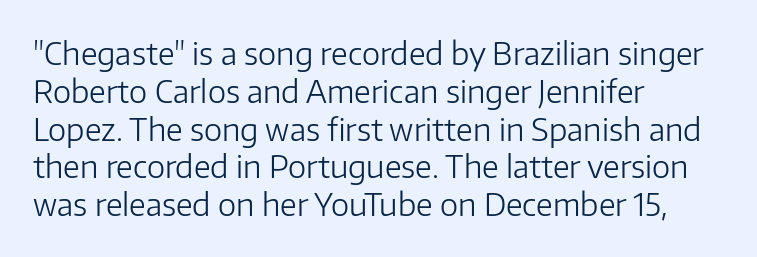
Q: Is the text bold? A: No.
Q: Is the text italic (slanted)? A: No, it is upright.
Q: Is the typeface a serif or a sans-serif typeface? A: Sans-serif.
Q: Is the text underlined? A: No.
Q: How is the paragraph aligned? A: Left-aligned.
Q: Is the spacing between letters normal or unusually wide? A: Normal.
Q: Width (condensed, normal, or wide)? A: Normal.
Q: Stroke contrast? A: Low.
Q: x-height? A: Medium.
Q: Monospaced? A: No.
